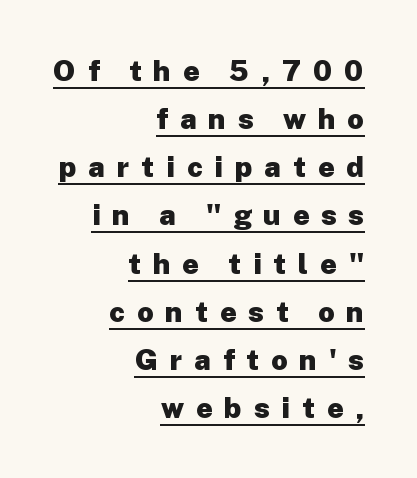
The image shows 29 px heavy sans-serif type, upright; set right-aligned, normal line spacing (1.66x), unusually wide letter spacing (+0.41 em), underlined; low stroke contrast and a medium x-height.
